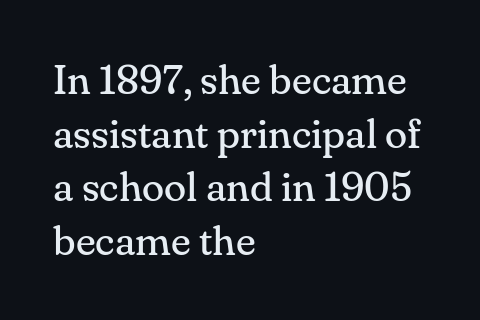
The image shows 41 px regular-weight serif type, upright; set left-aligned, normal line spacing (1.31x), normal letter spacing, not underlined; medium stroke contrast and a small x-height.
